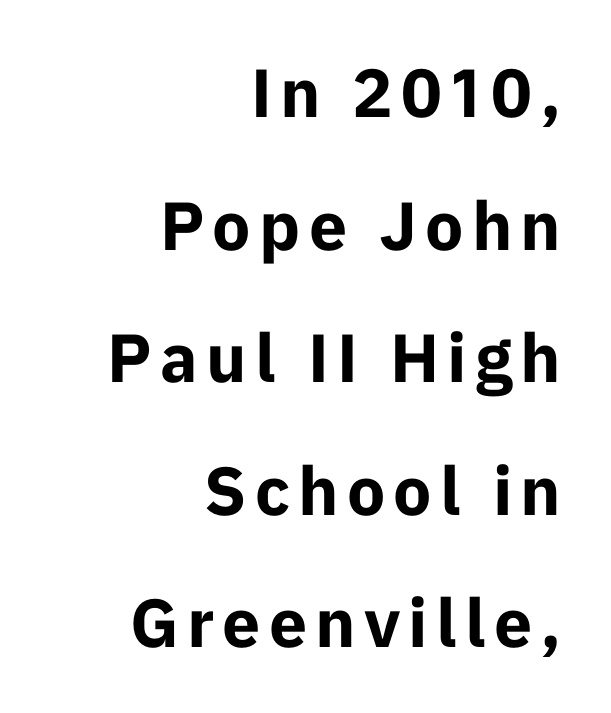
A typesetter would call this proportional, since set widths differ per character. This sample trades compactness for vertical openness between lines. The font family rendered here belongs to the sans-serif group. The rag falls on the left side of this text block. Strong, thick strokes mark this as bold type.
